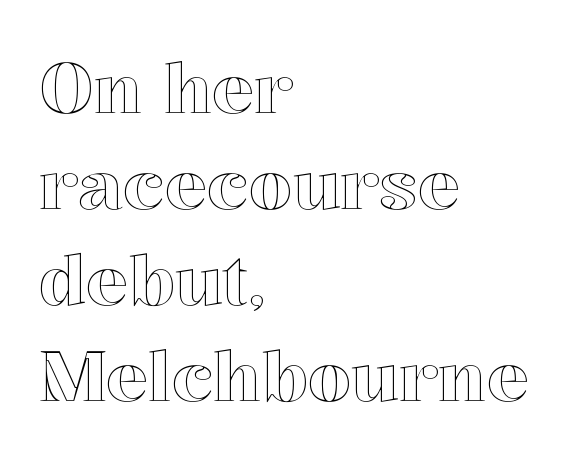
The image shows 70 px text type, upright; set left-aligned, normal line spacing (1.37x), normal letter spacing, not underlined; a medium x-height.
